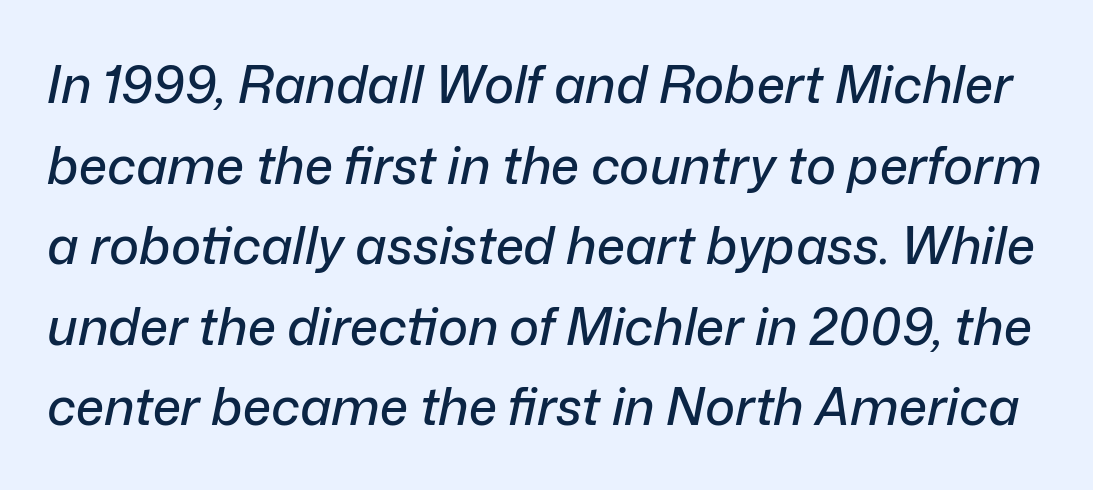
Underlining? Definitely not there. Think of a printed novel: that variable character pitch is what you see here. The rendering keeps characters at their native spacing. Normally led — the rows are evenly, conventionally spaced. Compared with ordinary roman type, these characters are visibly tilted.
